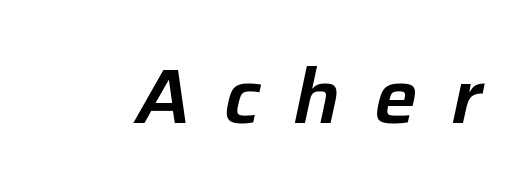
{"italic": "yes", "lean": "right", "slant_degrees": 12, "width": "normal", "stroke_contrast": "low", "x_height": "medium", "monospaced": "no", "underline": "no", "letter_spacing": "wide", "letter_spacing_em": 0.43, "glyph_px": 77}
